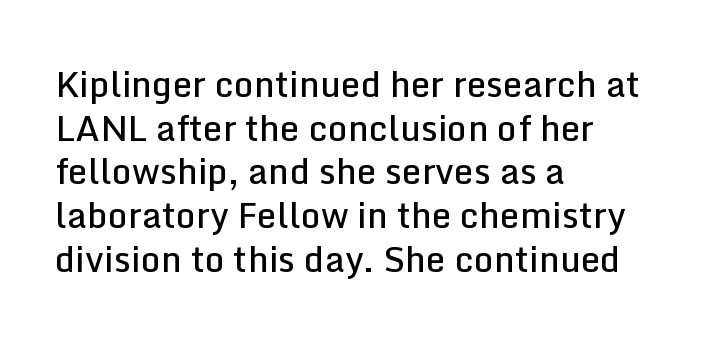
Q: Is the text bold? A: Semi-bold.
Q: Is the text italic (slanted)? A: No, it is upright.
Q: Is the typeface a serif or a sans-serif typeface? A: Sans-serif.
Q: Is the text underlined? A: No.
Q: How is the paragraph aligned? A: Left-aligned.
Q: Is the spacing between letters normal or unusually wide? A: Normal.
Q: Is the spacing between lines tight, normal or loose? A: Normal.
Q: Width (condensed, normal, or wide)? A: Normal.
Q: Stroke contrast? A: Low.
Q: x-height? A: Medium.
Q: Monospaced? A: No.
